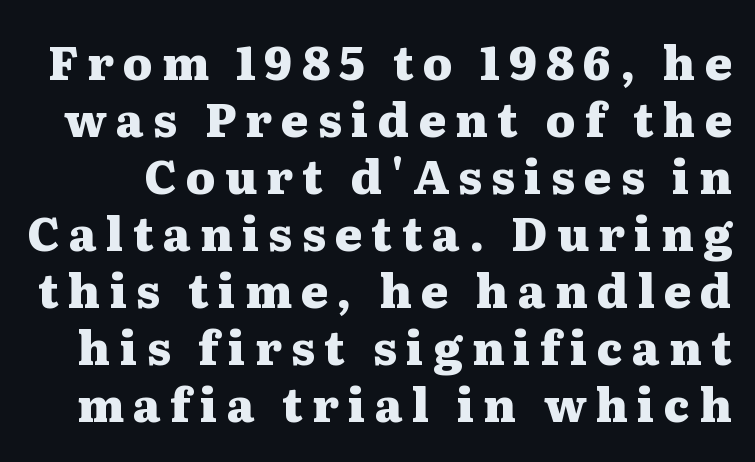
Q: Is the text bold? A: Yes.
Q: Is the text italic (slanted)? A: No, it is upright.
Q: Is the typeface a serif or a sans-serif typeface? A: Serif.
Q: Is the text underlined? A: No.
Q: Is the spacing between letters normal or unusually wide? A: Unusually wide.
Q: Width (condensed, normal, or wide)? A: Wide.
Q: Stroke contrast? A: Medium.
Q: x-height? A: Medium.
Q: Monospaced? A: No.
